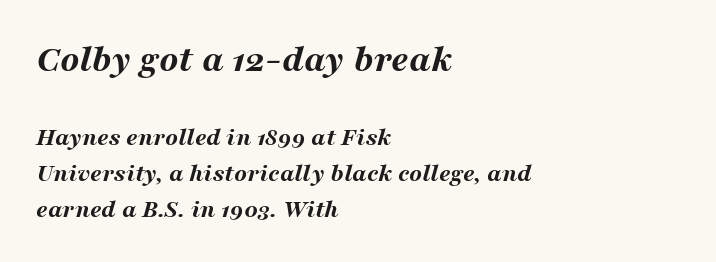
{"italic": "yes", "lean": "right", "slant_degrees": 16, "bold": "yes", "weight": "bold", "width": "wide", "stroke_contrast": "medium", "x_height": "medium", "monospaced": "no", "underline": "no", "align": "left", "line_spacing": "normal", "line_spacing_ratio": 1.38, "letter_spacing": "normal", "letter_spacing_em": 0.0, "larger_block": "first", "size_ratio": 1.5, "glyph_px": 39}
